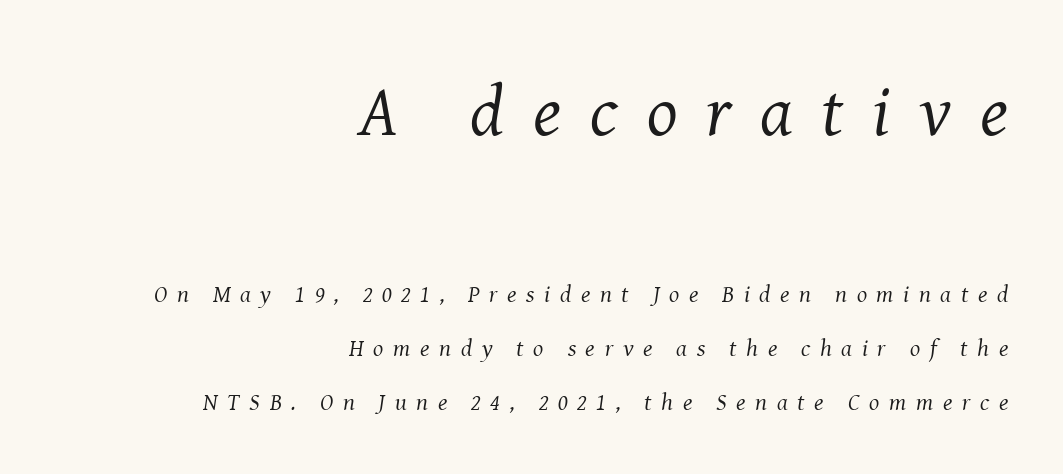
The image shows 72 px regular-weight serif type, italic (leaning right); set right-aligned, loose line spacing (2.25x), unusually wide letter spacing (+0.4 em), not underlined; the first (top) block is 3.0x larger; medium stroke contrast and a medium x-height.
